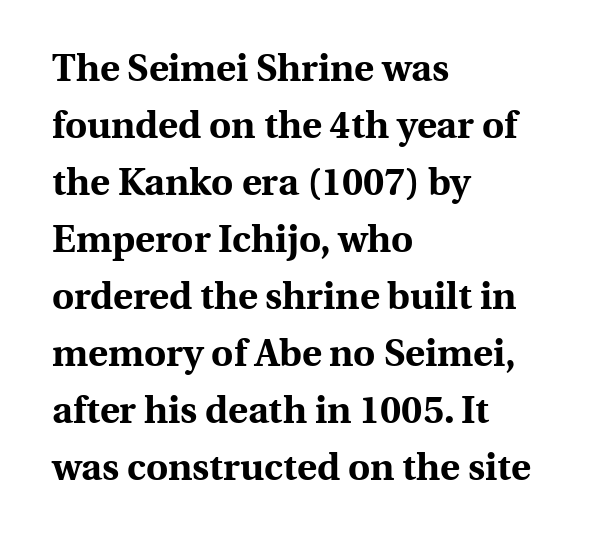
Q: Is the text bold? A: Yes.
Q: Is the text italic (slanted)? A: No, it is upright.
Q: Is the typeface a serif or a sans-serif typeface? A: Serif.
Q: Is the text underlined? A: No.
Q: How is the paragraph aligned? A: Left-aligned.
Q: Is the spacing between letters normal or unusually wide? A: Normal.
Q: Is the spacing between lines tight, normal or loose? A: Normal.
Q: Width (condensed, normal, or wide)? A: Normal.
Q: x-height? A: Medium.
Q: Monospaced? A: No.
